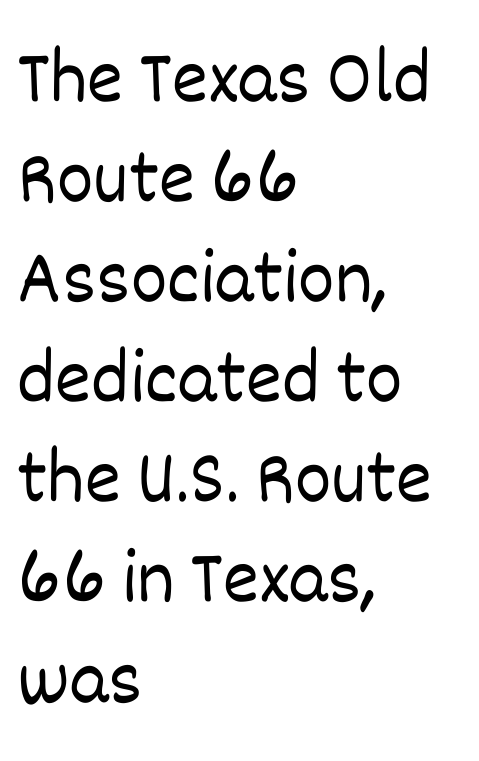
The image shows 77 px light type, upright; set left-aligned, normal line spacing (1.3x), normal letter spacing, not underlined; low stroke contrast and a large x-height.
